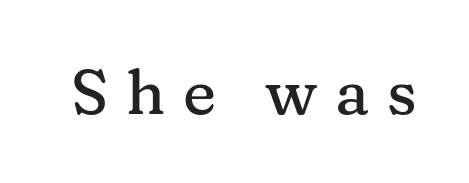
Q: Is the text italic (slanted)? A: No, it is upright.
Q: Is the typeface a serif or a sans-serif typeface? A: Serif.
Q: Is the text underlined? A: No.
Q: Is the spacing between letters normal or unusually wide? A: Unusually wide.
Q: Width (condensed, normal, or wide)? A: Normal.
Q: Stroke contrast? A: Medium.
Q: x-height? A: Medium.
Q: Monospaced? A: No.
